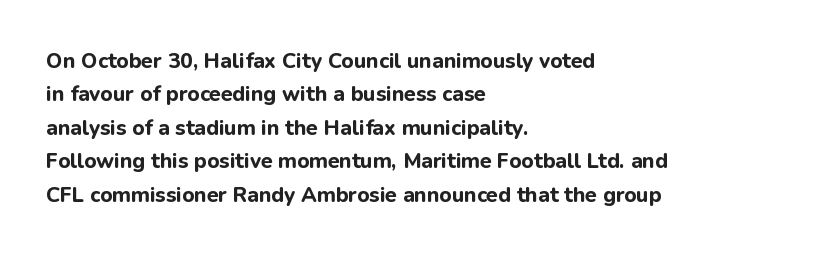
The lines sit at an ordinary, default distance from one another. Bare-footed words on every line. The rendering uses a bold face; every stroke is thick and dark. Posture: upright roman.
